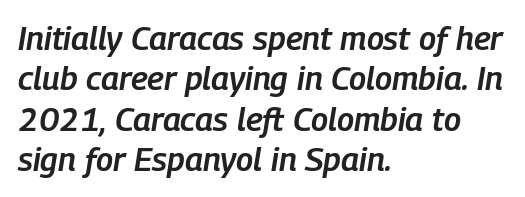
The image shows 33 px semibold, condensed type, italic (leaning right); set left-aligned, line spacing 1.22x, normal letter spacing, not underlined; low stroke contrast and a medium x-height.
